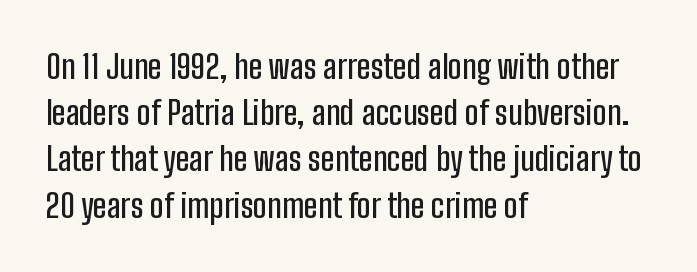
Q: Is the text italic (slanted)? A: No, it is upright.
Q: Is the typeface a serif or a sans-serif typeface? A: Sans-serif.
Q: Is the text underlined? A: No.
Q: How is the paragraph aligned? A: Left-aligned.
Q: Is the spacing between letters normal or unusually wide? A: Normal.
Q: Is the spacing between lines tight, normal or loose? A: Normal.
Q: Width (condensed, normal, or wide)? A: Condensed.
Q: Stroke contrast? A: Low.
Q: x-height? A: Medium.
Q: Monospaced? A: No.
